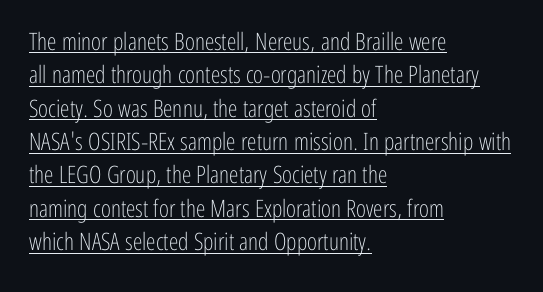
{"italic": "no", "bold": "no", "underline": "yes", "align": "left", "line_spacing": "normal", "line_spacing_ratio": 1.39, "letter_spacing": "normal", "letter_spacing_em": 0.0, "glyph_px": 24}
